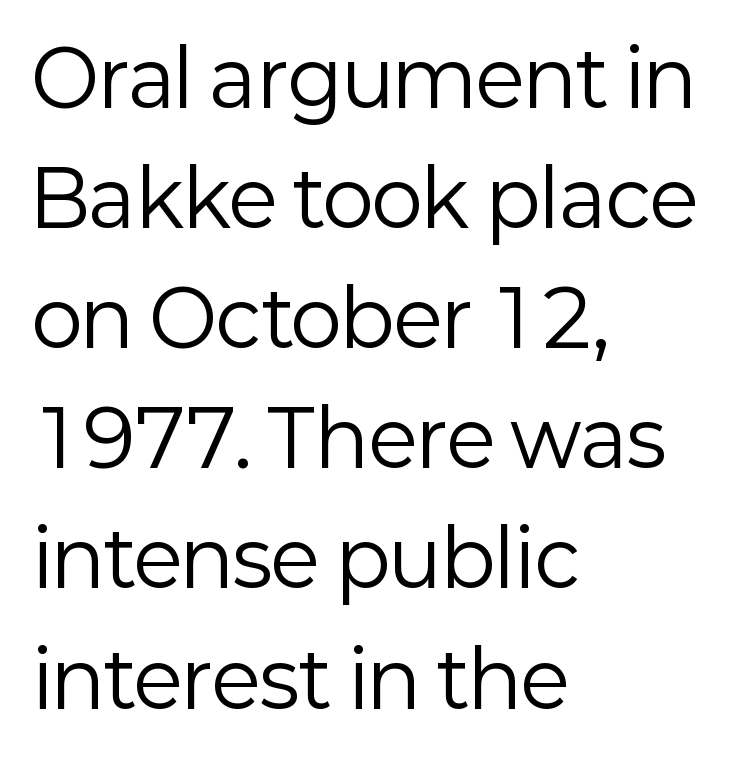
{"serif": "no", "italic": "no", "bold": "no", "weight": "regular", "width": "normal", "stroke_contrast": "low", "x_height": "medium", "monospaced": "no", "underline": "no", "align": "left", "line_spacing": "normal", "line_spacing_ratio": 1.56, "letter_spacing": "normal", "letter_spacing_em": 0.0, "glyph_px": 77}
